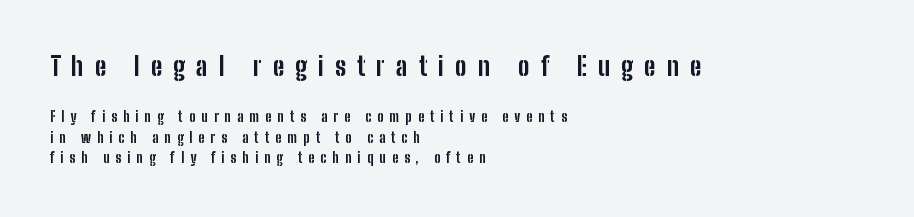
Q: Is the text bold? A: Yes.
Q: Is the text italic (slanted)? A: No, it is upright.
Q: Is the text underlined? A: No.
Q: How is the paragraph aligned? A: Left-aligned.
Q: Is the spacing between letters normal or unusually wide? A: Unusually wide.
Q: Is the spacing between lines tight, normal or loose? A: Normal.
Q: Which block of text is set in a larger size, the first (top) or the second (bottom)? A: The first (top) one.
